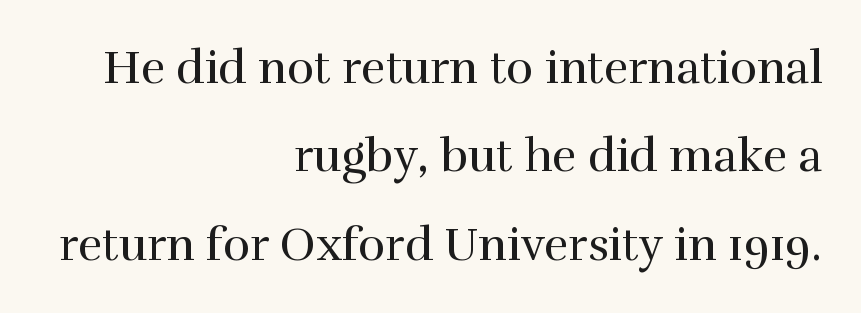
These lines were composed using upright roman letters. Standard letterfit; no display-style spreading of the glyphs. The space beneath each line is pristine and unruled. Notice the wide empty band between every row — that's loose leading. No chunkiness to these letters — they're not bold.
